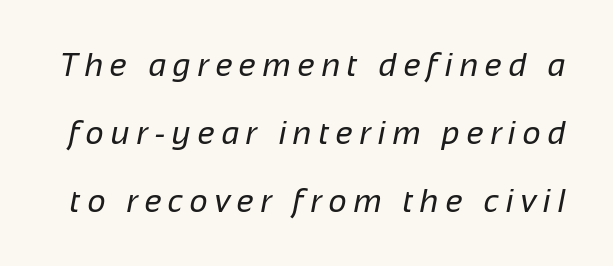
The image shows 32 px regular-weight sans-serif type; set loose line spacing (2.12x), unusually wide letter spacing (+0.21 em), not underlined; low stroke contrast and a medium x-height.
